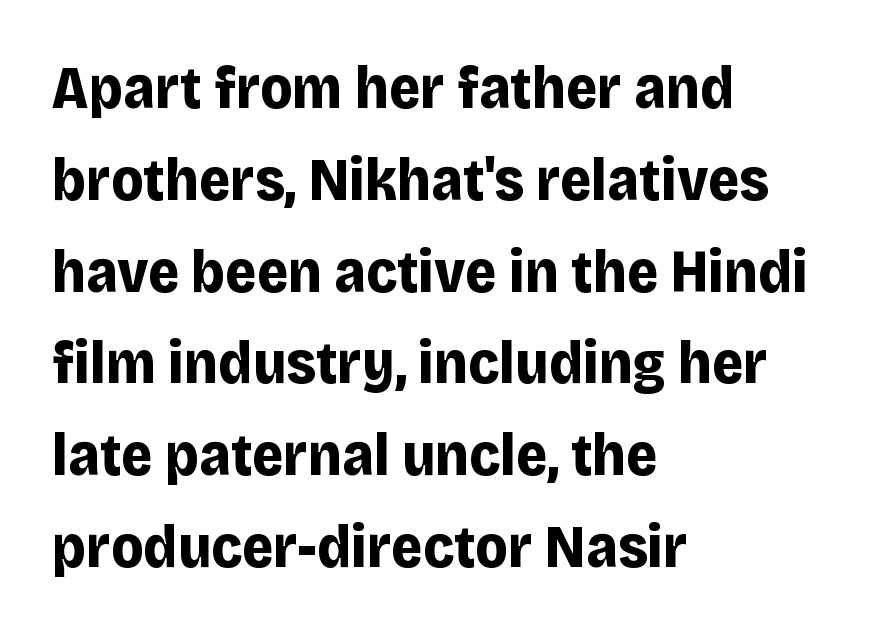
Q: Is the text bold? A: Yes.
Q: Is the text italic (slanted)? A: No, it is upright.
Q: Is the typeface a serif or a sans-serif typeface? A: Sans-serif.
Q: Is the text underlined? A: No.
Q: How is the paragraph aligned? A: Left-aligned.
Q: Is the spacing between letters normal or unusually wide? A: Normal.
Q: Is the spacing between lines tight, normal or loose? A: Normal.
Q: Width (condensed, normal, or wide)? A: Normal.
Q: Stroke contrast? A: Low.
Q: x-height? A: Large.
Q: Monospaced? A: No.
